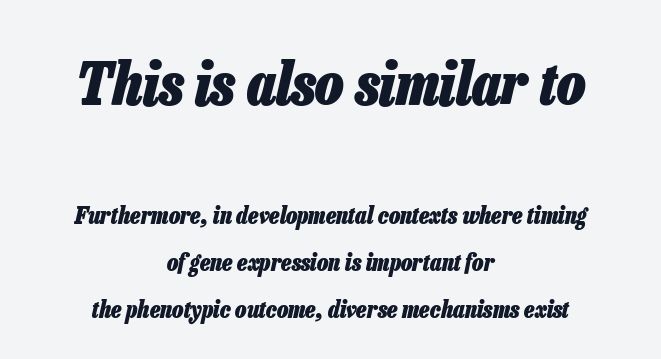
One glance says open: line gaps are wider than usual. Spacing between characters is what you'd get straight out of the box. Italic? Definitely — the glyphs are oblique. The glyphs have the mass of a bold cut. Note: larger setting up top, smaller setting below. Unmarked baselines from the first word to the last.
